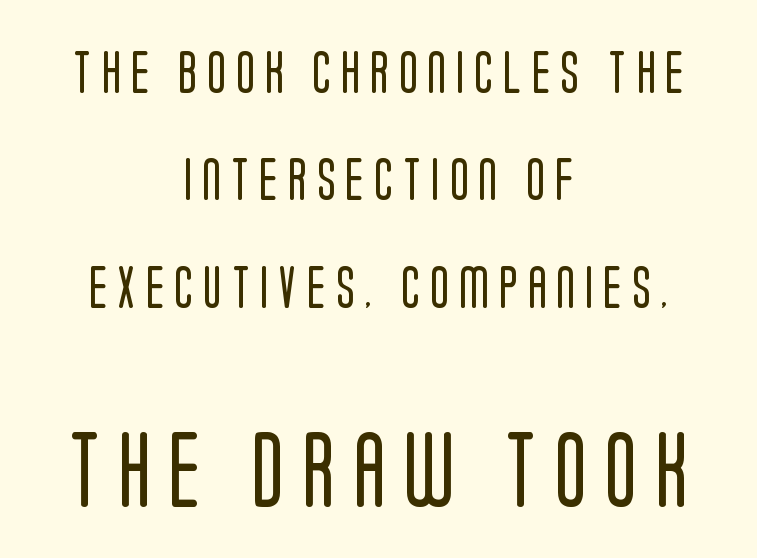
The image shows 75 px regular-weight, condensed sans-serif type, upright; set centered, loose line spacing (2.5x), unusually wide letter spacing (+0.24 em), not underlined; the second (bottom) block is 1.74x larger; low stroke contrast and a large x-height.
